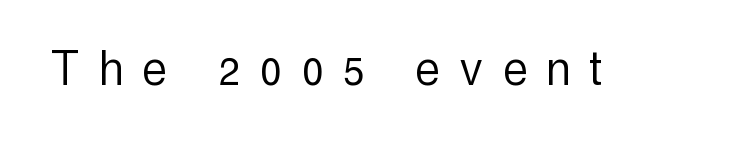
{"serif": "no", "italic": "no", "bold": "no", "weight": "light", "width": "condensed", "x_height": "medium", "monospaced": "no", "underline": "no", "letter_spacing": "wide", "letter_spacing_em": 0.37, "glyph_px": 55}
